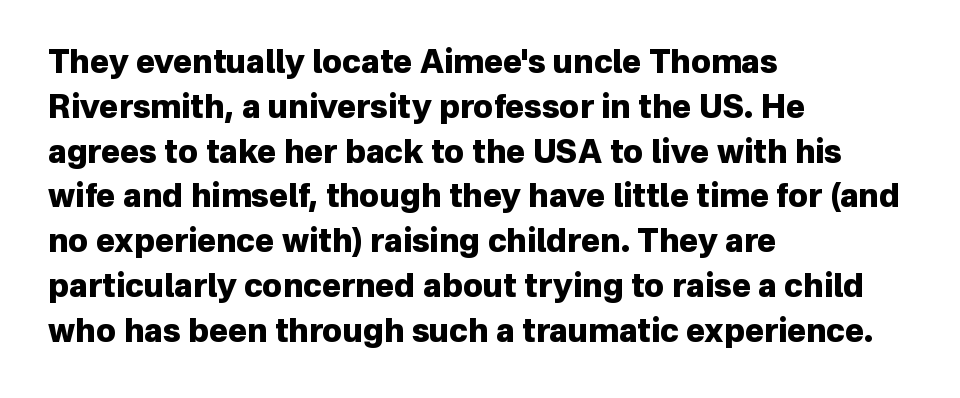
Q: Is the text bold? A: Yes.
Q: Is the text italic (slanted)? A: No, it is upright.
Q: Is the typeface a serif or a sans-serif typeface? A: Sans-serif.
Q: Is the text underlined? A: No.
Q: How is the paragraph aligned? A: Left-aligned.
Q: Is the spacing between letters normal or unusually wide? A: Normal.
Q: Is the spacing between lines tight, normal or loose? A: Normal.
Q: Width (condensed, normal, or wide)? A: Normal.
Q: Stroke contrast? A: Low.
Q: x-height? A: Medium.
Q: Monospaced? A: No.
